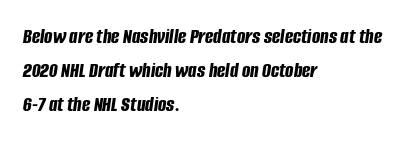
The image shows 22 px bold type, italic (leaning right); set left-aligned, normal line spacing (1.55x), normal letter spacing, not underlined.
